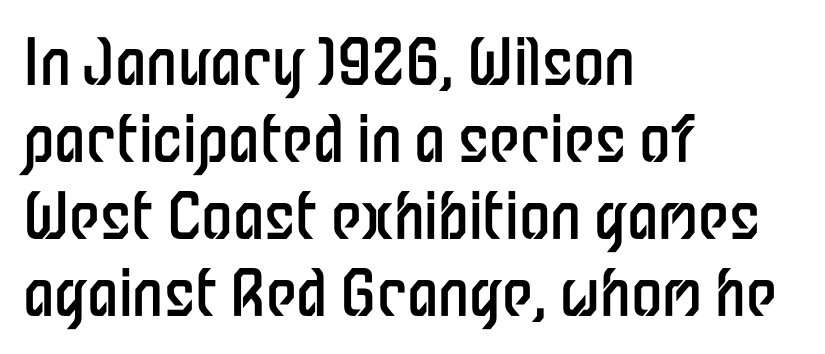
The image shows 63 px regular-weight, condensed sans-serif type, upright; set left-aligned, line spacing 1.22x, normal letter spacing, not underlined; low stroke contrast and a medium x-height.
